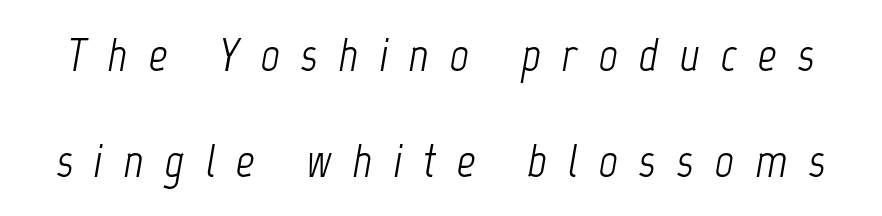
Q: Is the text bold? A: No.
Q: Is the text italic (slanted)? A: Yes, it leans right by about 12 degrees.
Q: Is the text underlined? A: No.
Q: Is the spacing between letters normal or unusually wide? A: Unusually wide.
Q: Is the spacing between lines tight, normal or loose? A: Loose.
Q: Width (condensed, normal, or wide)? A: Condensed.
Q: Stroke contrast? A: Low.
Q: x-height? A: Medium.
Q: Monospaced? A: No.
